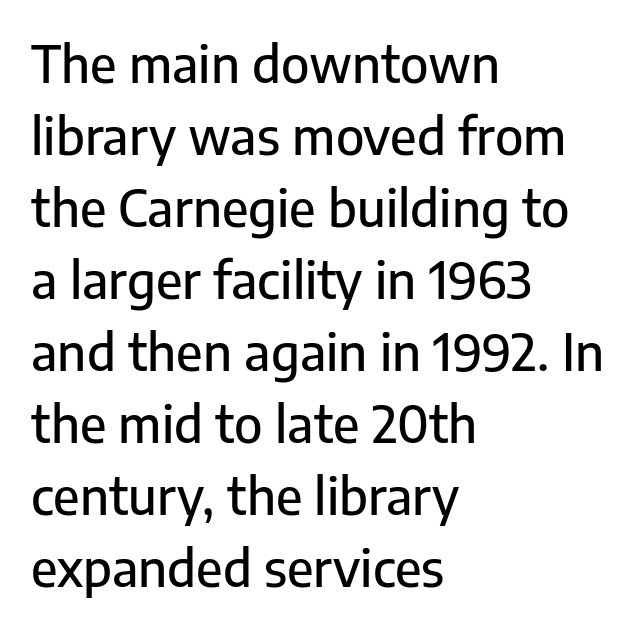
Q: Is the text italic (slanted)? A: No, it is upright.
Q: Is the typeface a serif or a sans-serif typeface? A: Sans-serif.
Q: Is the text underlined? A: No.
Q: How is the paragraph aligned? A: Left-aligned.
Q: Is the spacing between letters normal or unusually wide? A: Normal.
Q: Is the spacing between lines tight, normal or loose? A: Normal.
Q: Width (condensed, normal, or wide)? A: Normal.
Q: Stroke contrast? A: Low.
Q: x-height? A: Medium.
Q: Monospaced? A: No.
